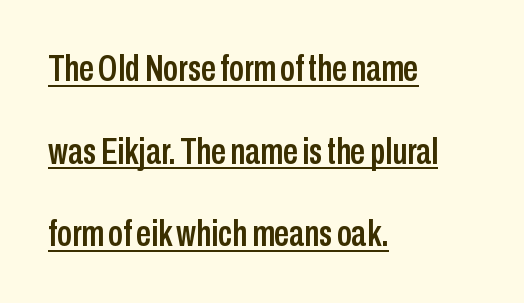
The face used here appears with an underline applied. Here the designer chose a conventional face with non-uniform glyph widths. Rows of type keep a wide berth in the vertical direction. The paragraph shown leans on its left margin.
